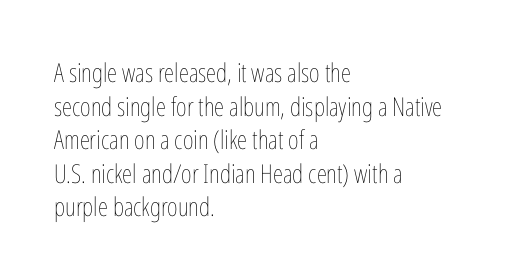
{"italic": "no", "bold": "no", "underline": "no", "align": "left", "line_spacing": "normal", "line_spacing_ratio": 1.29, "letter_spacing": "normal", "letter_spacing_em": 0.0, "glyph_px": 26}
